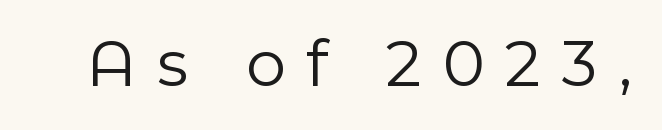
Q: Is the text bold? A: No.
Q: Is the text italic (slanted)? A: No, it is upright.
Q: Is the typeface a serif or a sans-serif typeface? A: Sans-serif.
Q: Is the text underlined? A: No.
Q: Is the spacing between letters normal or unusually wide? A: Unusually wide.
Q: Width (condensed, normal, or wide)? A: Normal.
Q: x-height? A: Medium.
Q: Monospaced? A: No.
